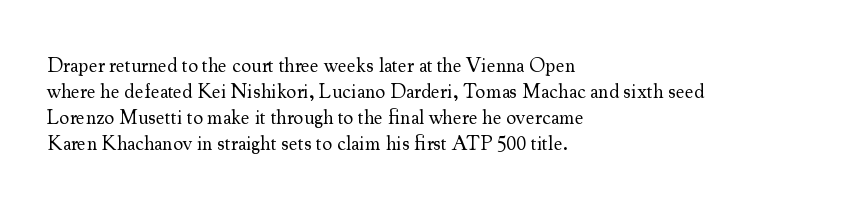
Where is the straight margin? On the left. This sample keeps an unexceptional amount of space between lines. The typesetting does not lean heavy: it is not bold. The gaps between neighbouring characters are ordinary and unremarkable. A clean baseline with only descenders dipping below it.
